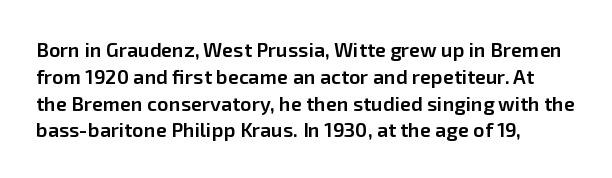
{"italic": "no", "bold": "semi", "underline": "no", "align": "left", "line_spacing": "normal", "line_spacing_ratio": 1.34, "letter_spacing": "normal", "letter_spacing_em": 0.0, "glyph_px": 20}
